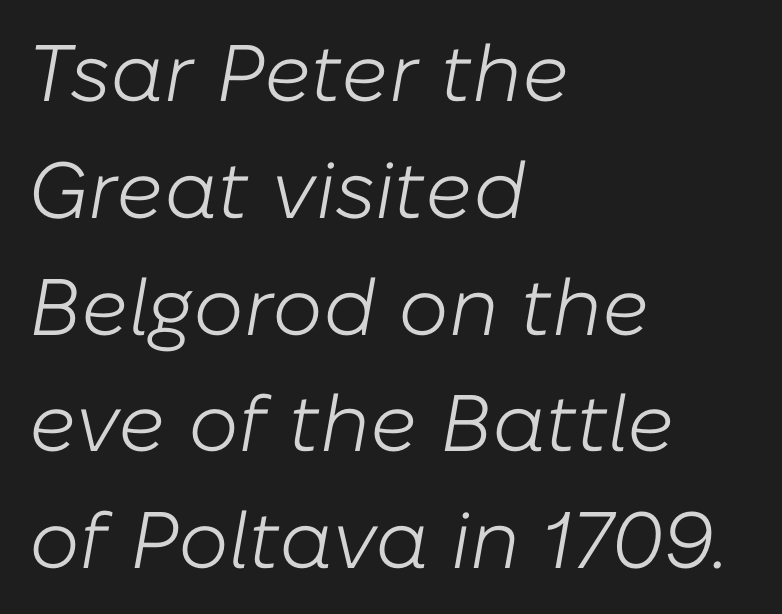
In terms of leading, this rendering sits right in the middle. These lines stack with their left ends in a neat column. No heavy texture on the line: the type isn't bold. A typesetter would call this proportional, since set widths differ per character. The type is set solid horizontally, with unmodified tracking. Compared with ordinary roman type, these characters are visibly tilted.
